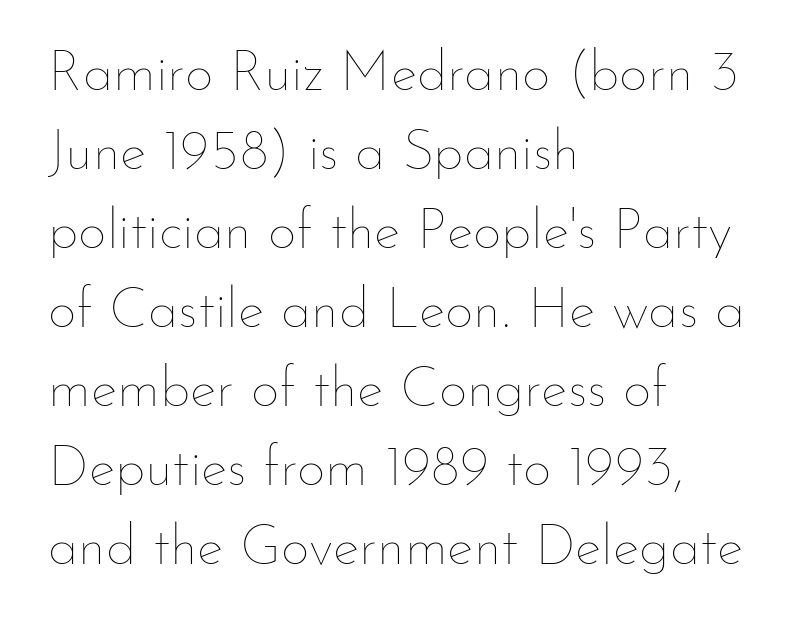
Do the characters align in a grid? No, the font is proportional. Characters remain perfectly vertical along every line. Stroke mass is kept to a normal reading level or below. The face used here is rendered with its standard letterfit. One glance says typical: line gaps are just what's usual. Where is the straight margin? On the left.
